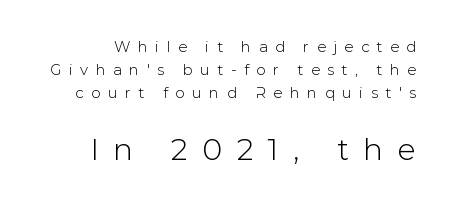
The image shows 30 px sans-serif type, upright; set normal line spacing (1.53x), unusually wide letter spacing (+0.49 em), not underlined; the second (bottom) block is 2.0x larger; low stroke contrast and a medium x-height.
